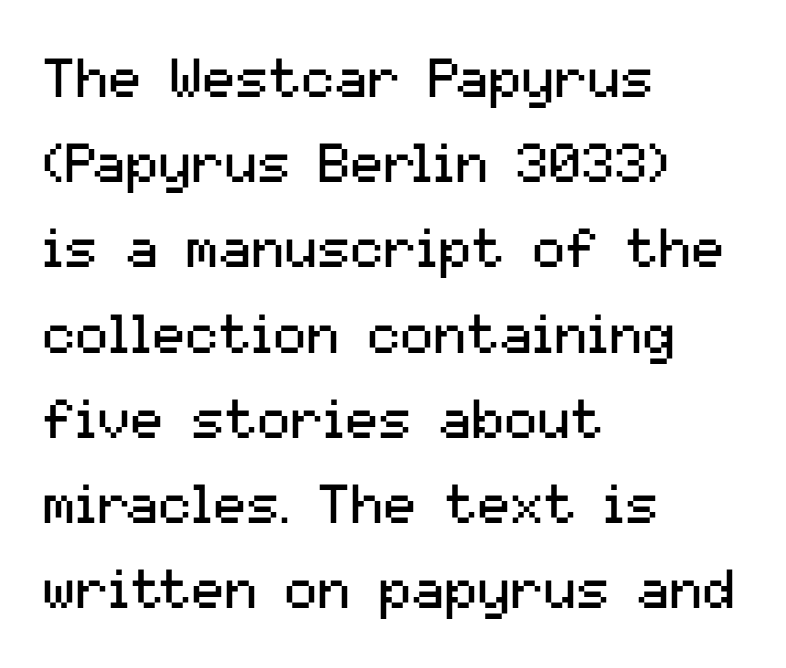
If you drew a ruler down the left edge, every line would touch it. The characters display no serif detailing; their extremities are plain. A quiet, ordinary-to-light weight characterises the typeface. Rule under the text: the space is simply empty. This sample uses plain, unmodified letter spacing. The lettering stays uniformly vertical, giving the passage a roman look.
